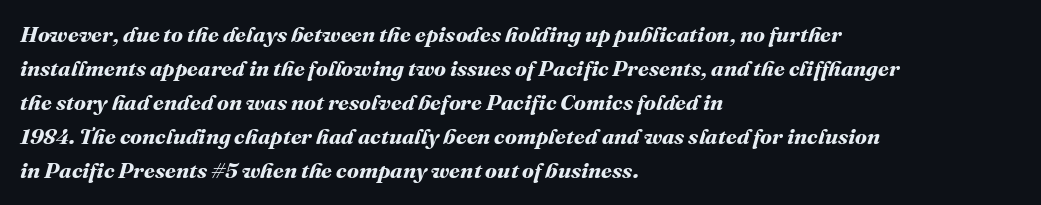
A student would call this left alignment; a typographer would say flush left, rag right. No extra tracking has been applied to these lines. The strip under each line holds only bare page. Notice how descenders clear the ascenders below comfortably — that's standard leading. As a designer I'd log this as weight 700, bold.
